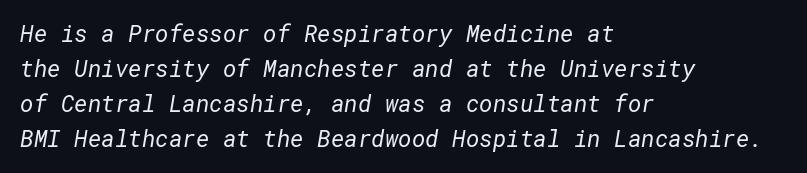
The image shows 23 px text type; set left-aligned, normal line spacing (1.52x), normal letter spacing, not underlined.
